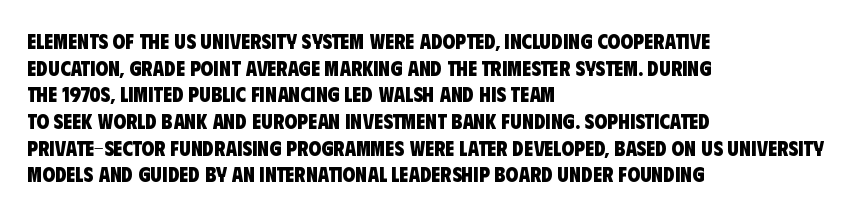
Unmarked baselines from the first word to the last. The setting favours the left margin, as ordinary paragraphs usually do. Regarding leading, the lines here are spaced in the standard way. Observe the ordinary spacing: letters are neighbours, not strangers. Heft: maximum for text — a bold.
